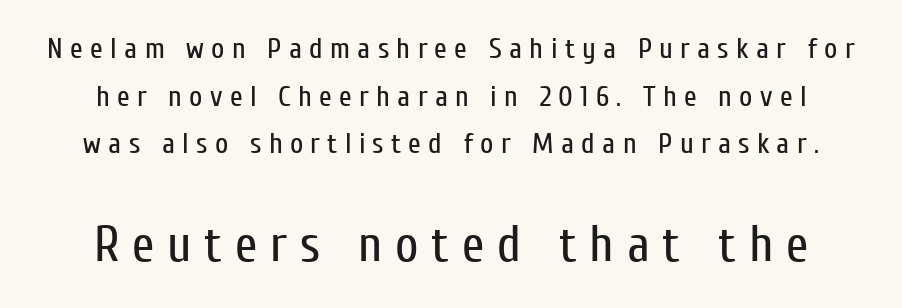
The image shows 51 px regular-weight, condensed sans-serif type, upright; set normal line spacing (1.64x), unusually wide letter spacing (+0.25 em), not underlined; the second (bottom) block is 1.76x larger; low stroke contrast and a medium x-height.
